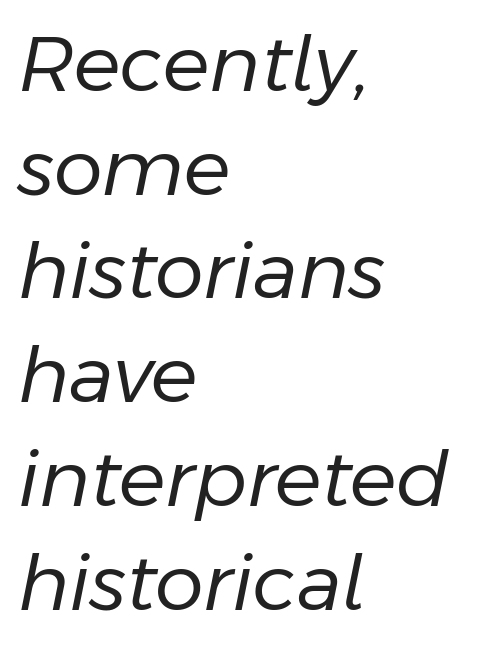
Q: Is the text bold? A: No.
Q: Is the text italic (slanted)? A: Yes, it leans right by about 11 degrees.
Q: Is the text underlined? A: No.
Q: How is the paragraph aligned? A: Left-aligned.
Q: Is the spacing between letters normal or unusually wide? A: Normal.
Q: Is the spacing between lines tight, normal or loose? A: Normal.
Q: Width (condensed, normal, or wide)? A: Normal.
Q: Stroke contrast? A: Low.
Q: x-height? A: Medium.
Q: Monospaced? A: No.
